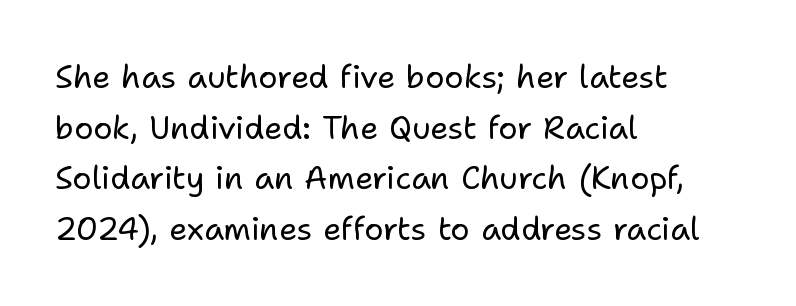
This sample has the flowing, uneven cadence of proportional lettering. Compared with typical paragraphs, the rows here are spaced about the same. A typesetter would call this zero additional tracking. No extra ink here — the face is not bold.
